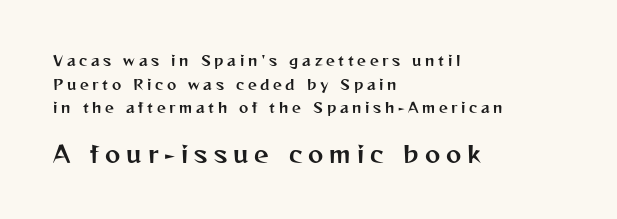
The image shows 23 px text type, upright; set left-aligned, normal line spacing (1.68x), unusually wide letter spacing (+0.26 em), not underlined; the second (bottom) block is 1.64x larger.
